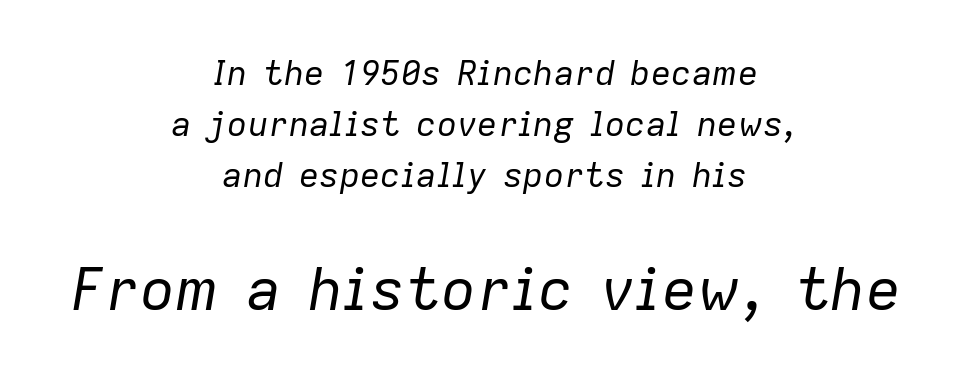
Note the varied advance widths — an 'i' is clearly narrower than an 'm'. No extra tracking has been applied to these lines. No letter is thick-stroked: the sample isn't bold. Italic? Definitely — the glyphs are oblique. The lower block of text is set noticeably larger than the block above it. Visually the block forms a symmetrical silhouette, jagged on both flanks.
